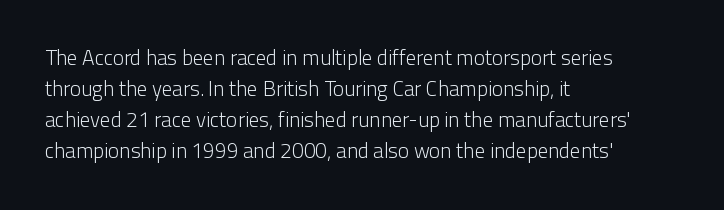
No chunkiness to these letters — they're not bold. The area under the type is left untouched. This rendering uses left alignment, leaving the right contour irregular. The font's upright variant was chosen for this text. Compared with typical body copy, the letter spacing here is the same.
